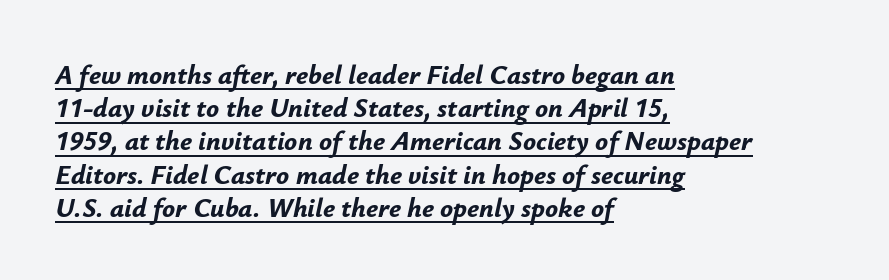
Q: Is the text bold? A: Yes.
Q: Is the text italic (slanted)? A: Yes, it leans right by about 12 degrees.
Q: Is the text underlined? A: Yes.
Q: How is the paragraph aligned? A: Left-aligned.
Q: Is the spacing between letters normal or unusually wide? A: Normal.
